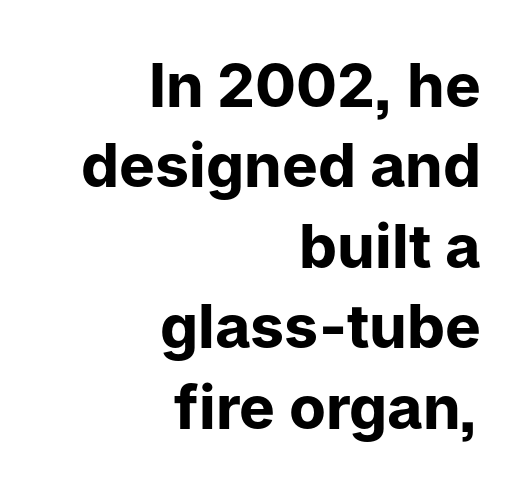
{"serif": "no", "italic": "no", "bold": "yes", "weight": "bold", "width": "normal", "stroke_contrast": "low", "x_height": "medium", "monospaced": "no", "underline": "no", "align": "right", "line_spacing": "normal", "line_spacing_ratio": 1.34, "letter_spacing": "normal", "letter_spacing_em": 0.0, "glyph_px": 60}
